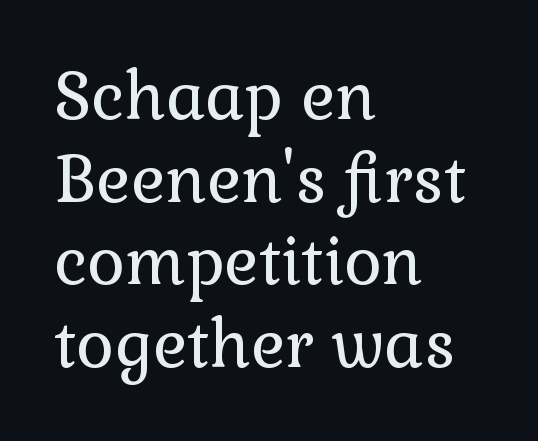
Q: Is the text bold? A: No.
Q: Is the text italic (slanted)? A: No, it is upright.
Q: Is the typeface a serif or a sans-serif typeface? A: Serif.
Q: Is the text underlined? A: No.
Q: How is the paragraph aligned? A: Left-aligned.
Q: Is the spacing between letters normal or unusually wide? A: Normal.
Q: Is the spacing between lines tight, normal or loose? A: Normal.
Q: Width (condensed, normal, or wide)? A: Normal.
Q: Stroke contrast? A: Low.
Q: x-height? A: Medium.
Q: Monospaced? A: No.
